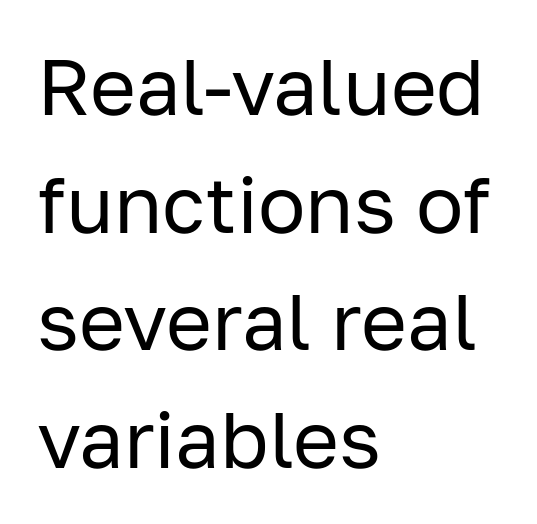
The image shows 79 px regular-weight sans-serif type, upright; set left-aligned, normal line spacing (1.49x), normal letter spacing, not underlined; low stroke contrast and a medium x-height.
